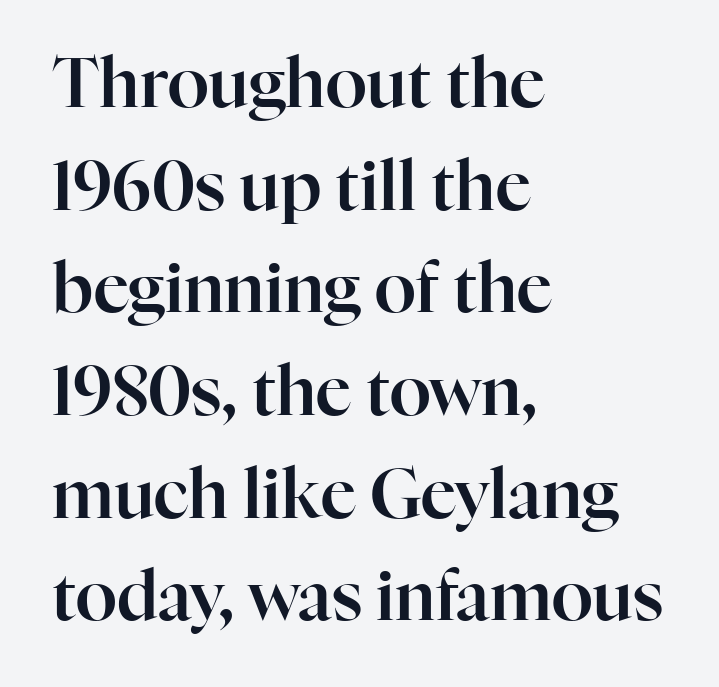
{"serif": "yes", "italic": "no", "width": "normal", "stroke_contrast": "high", "x_height": "medium", "monospaced": "no", "underline": "no", "align": "left", "line_spacing": "normal", "line_spacing_ratio": 1.51, "letter_spacing": "normal", "letter_spacing_em": 0.0, "glyph_px": 68}
